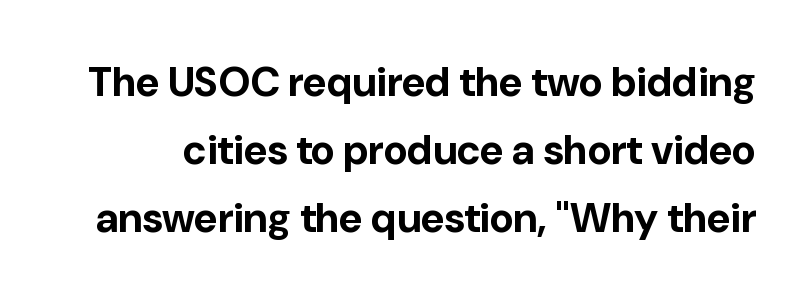
Notice how thick the strokes are: this is what a full bold looks like. This sample uses plain, unmodified letter spacing. The leading is moderate, giving the passage an even texture. The typeface chosen for these lines omits serifs. This is roman type, the default non-slanted kind.
